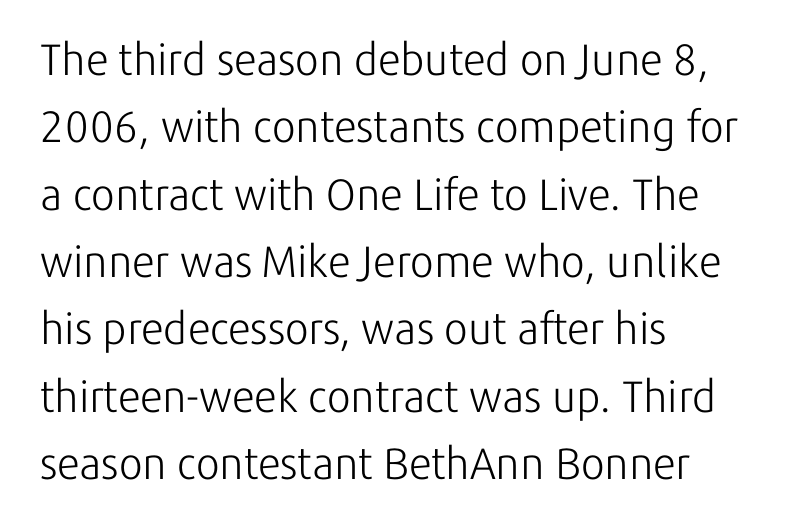
Tall strokes in this sample are plumb rather than angled. Teacher's note: observe the even left margin — that is flush-left alignment. Nobody touched the tracking dial on this one. The weight would be labelled regular, book, light, or lighter still. Here the designer chose a conventional face with non-uniform glyph widths. This rendering features lettering with no underline.
